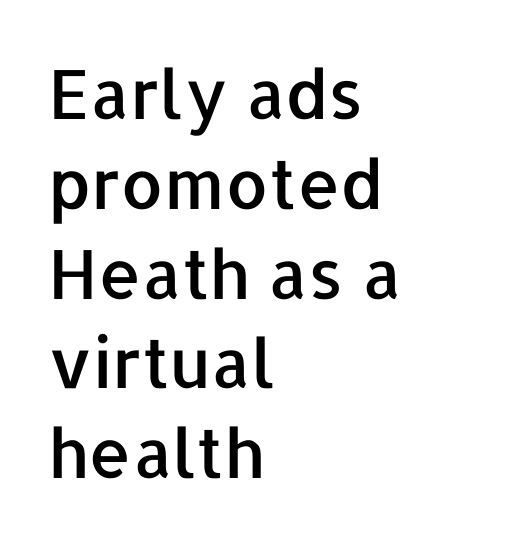
What kind of face is this? One without serifs — a sans. Evenly set lines give the paragraph a standard silhouette. The gaps between neighbouring characters are ordinary and unremarkable. The lettering stays uniformly vertical, giving the passage a roman look.
